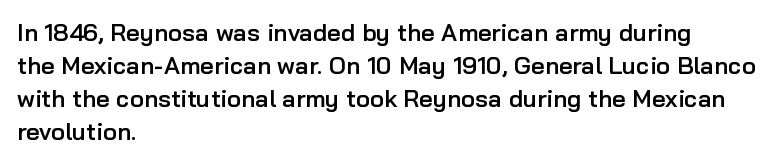
This rendering features lettering with no underline. Firm but not heavy-handed strokes: this text is semibold. Compared with typical body copy, the letter spacing here is the same. This sample is left-justified, so line endings fall wherever the words run out. Normally led — the rows are evenly, conventionally spaced.
